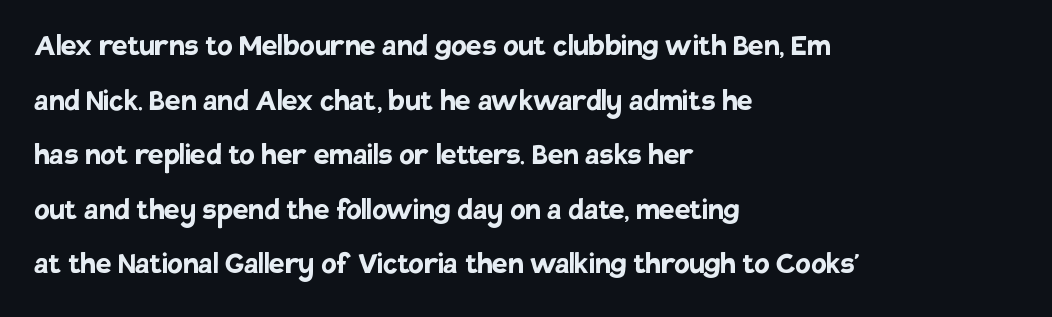
Summary of vertical rhythm: regular, with standard interline spacing. The designer went with a sans here, leaving each stem footless. Here the designer chose a conventional face with non-uniform glyph widths. Its strokes are broad and dark, the hallmark of bold type. Unmarked baselines from the first word to the last. Nope, not italic — everything's standing straight.
